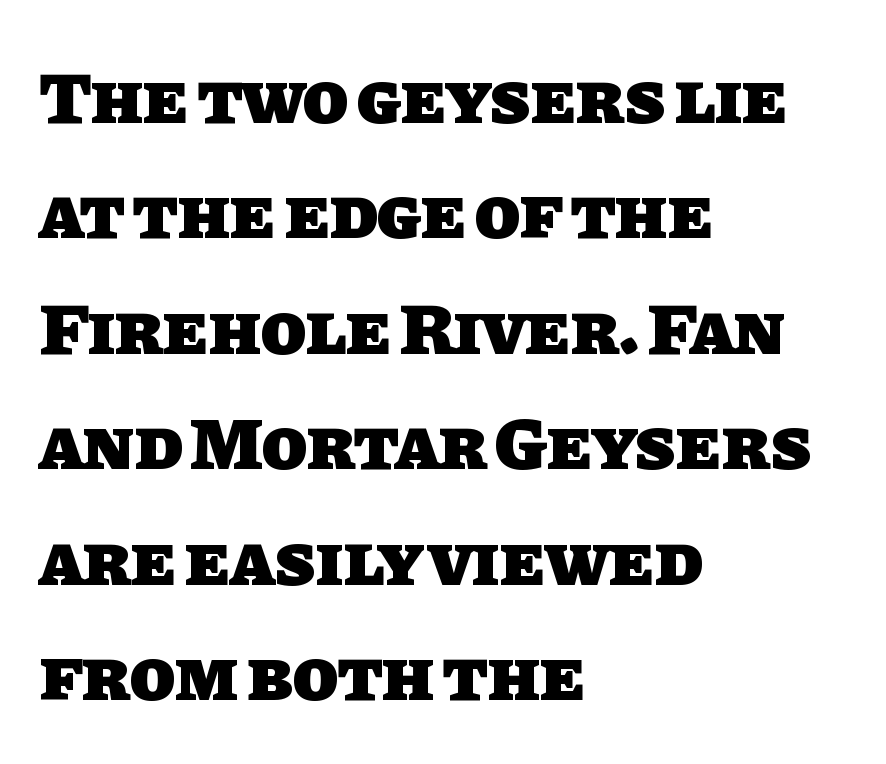
The image shows 74 px heavy sans-serif type; set left-aligned, normal line spacing (1.56x), normal letter spacing, not underlined; low stroke contrast and a large x-height.
